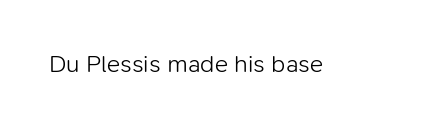
The image shows 25 px text type, upright; set normal letter spacing, not underlined.
